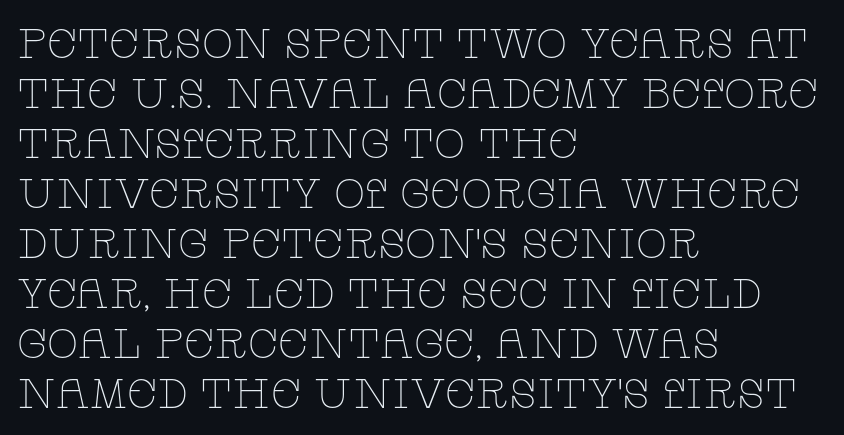
The image shows 41 px thin, wide serif type, upright; set left-aligned, line spacing 1.22x, normal letter spacing, not underlined; low stroke contrast and a large x-height.
